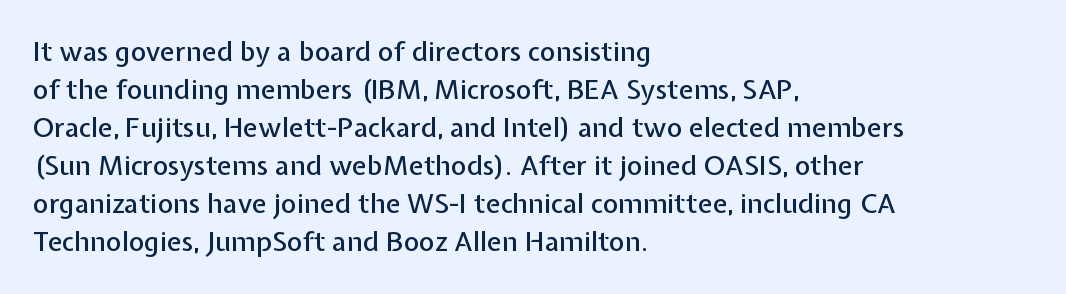
The image shows 27 px text type, upright; set left-aligned, normal line spacing (1.41x), normal letter spacing, not underlined.
